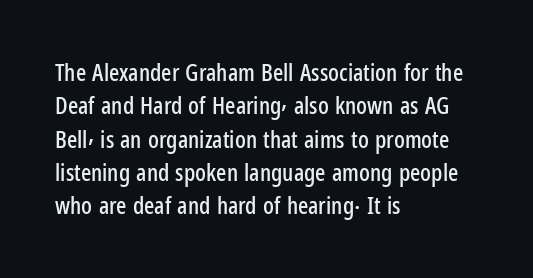
{"italic": "no", "underline": "no", "align": "left", "line_spacing": "normal", "line_spacing_ratio": 1.39, "letter_spacing": "normal", "letter_spacing_em": 0.0, "glyph_px": 24}
